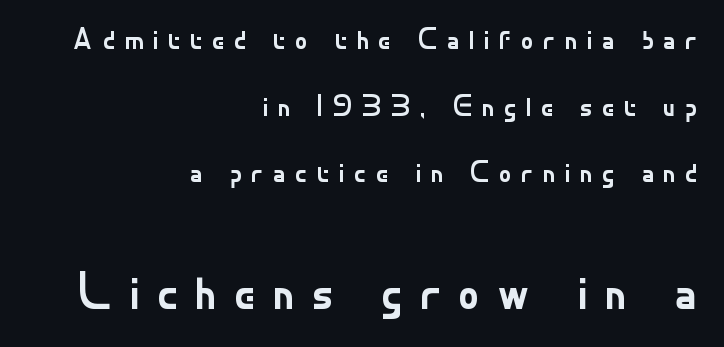
The image shows 53 px regular-weight sans-serif type, upright; set right-aligned, loose line spacing (2.22x), unusually wide letter spacing (+0.31 em), not underlined; the second (bottom) block is 1.77x larger; low stroke contrast and a small x-height.
